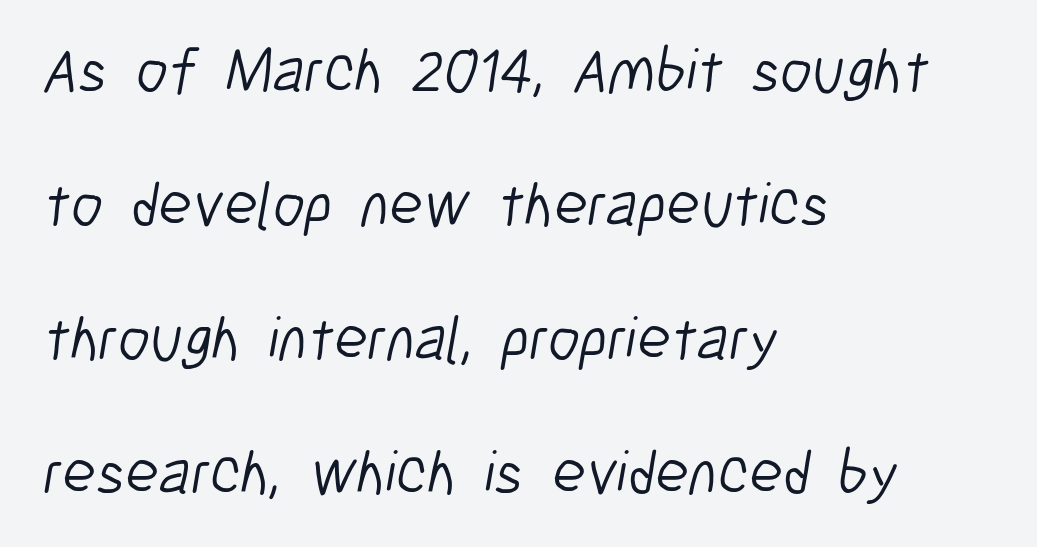
{"serif": "no", "bold": "no", "weight": "light", "width": "condensed", "stroke_contrast": "low", "x_height": "medium", "monospaced": "no", "underline": "no", "align": "left", "line_spacing": "loose", "line_spacing_ratio": 2.16, "letter_spacing": "normal", "letter_spacing_em": 0.0, "glyph_px": 62}
